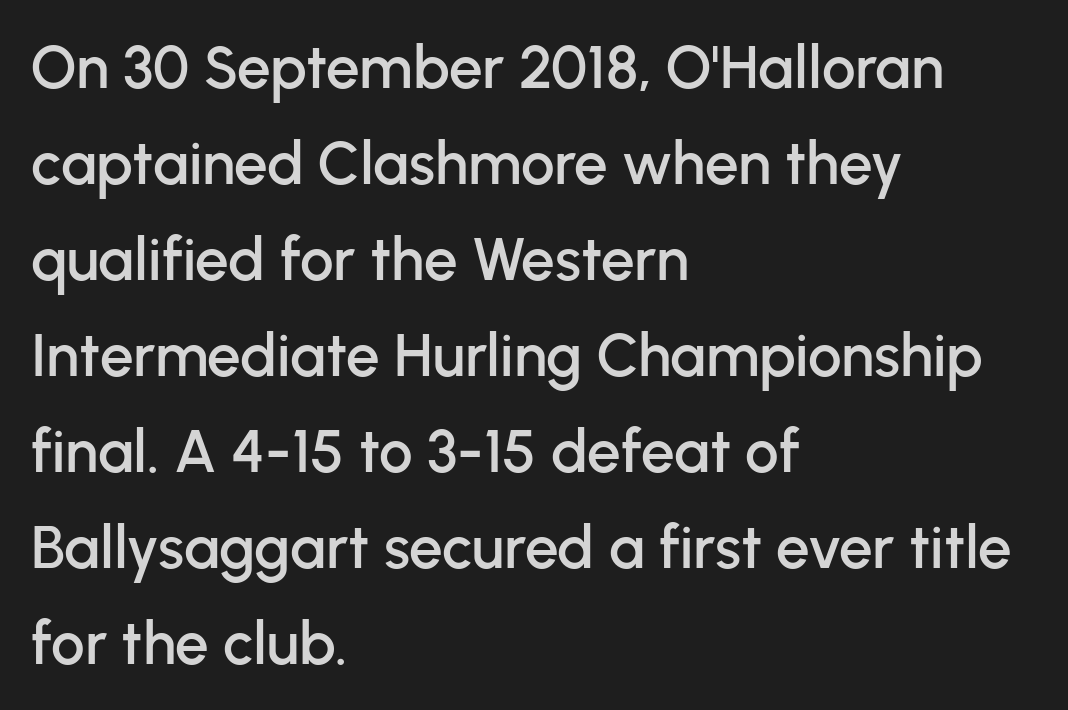
Characters remain perfectly vertical along every line. The strip under each line holds only bare page. Students, note that the glyphs here touch the page at normal intervals. The compositor pushed each line to the left boundary.
